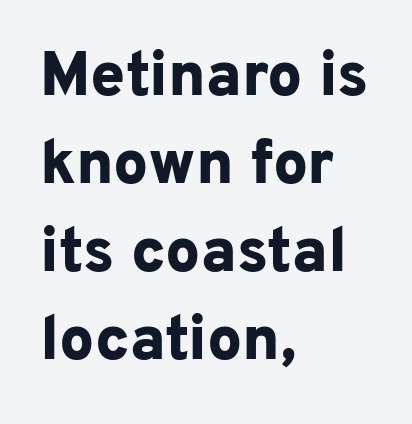
The image shows 62 px bold sans-serif type, upright; set left-aligned, normal line spacing (1.42x), normal letter spacing, not underlined; low stroke contrast and a medium x-height.
